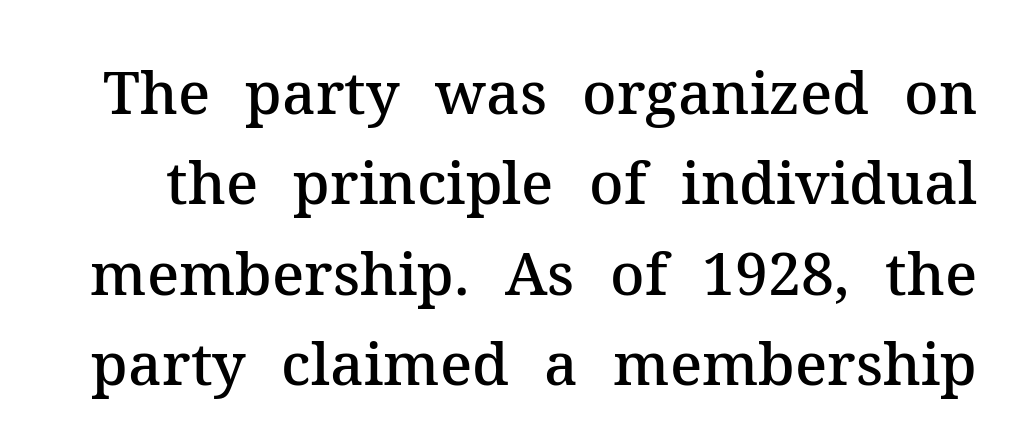
I'd call this a serif setting — the letters wear small feet. Leading matches the norm, producing a regular column. Typographic density is moderately raised because the face is semibold. Quick note: underline off. Ascenders rise straight up at ninety degrees.
